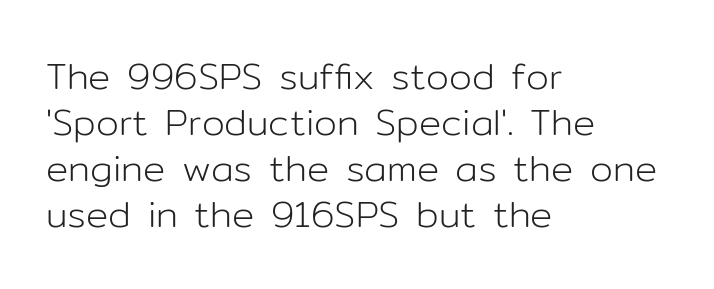
The image shows 37 px light sans-serif type, upright; set left-aligned, line spacing 1.24x, normal letter spacing, not underlined; low stroke contrast and a medium x-height.
